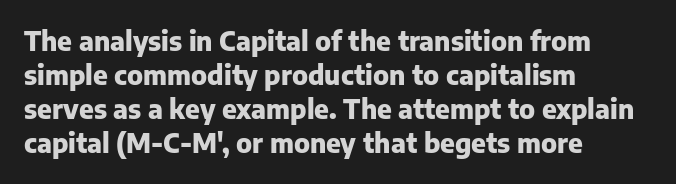
Typeset ragged right — the left edge is the straight one. Words float on clear page, feet unadorned. Vertically, the passage feels balanced, rows spaced as you'd expect. This sample uses plain, unmodified letter spacing. Summary of weight: heavy, a full bold. Characters remain perfectly vertical along every line.
